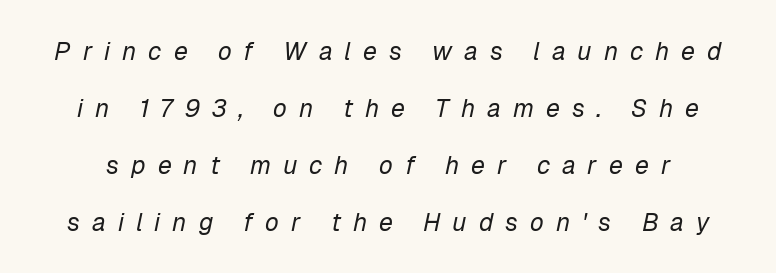
There is plenty of visible air inserted between adjacent glyphs. The passage shown stacks its lines with a broad gap. Underlining? Definitely not there. Tall strokes in this sample are angled rather than plumb.
